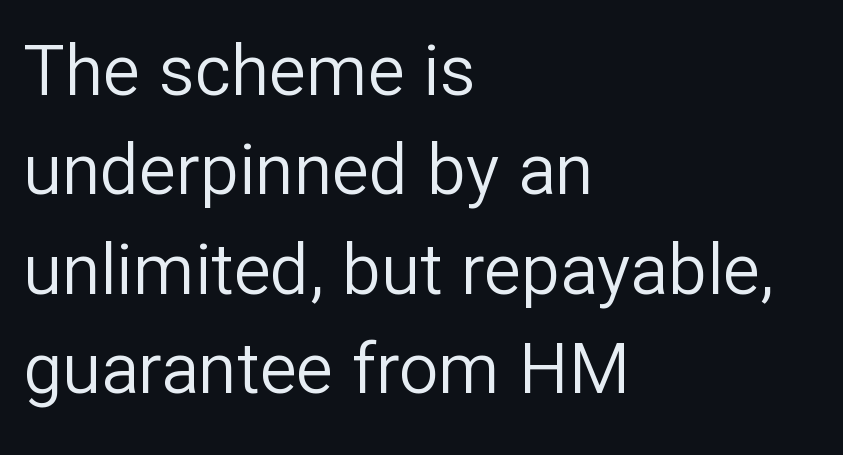
Q: Is the text bold? A: No.
Q: Is the text italic (slanted)? A: No, it is upright.
Q: Is the typeface a serif or a sans-serif typeface? A: Sans-serif.
Q: Is the text underlined? A: No.
Q: How is the paragraph aligned? A: Left-aligned.
Q: Is the spacing between letters normal or unusually wide? A: Normal.
Q: Is the spacing between lines tight, normal or loose? A: Normal.
Q: Width (condensed, normal, or wide)? A: Normal.
Q: Stroke contrast? A: Low.
Q: x-height? A: Medium.
Q: Monospaced? A: No.
